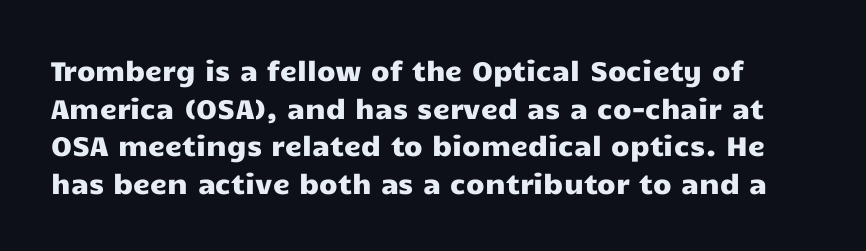
{"italic": "no", "underline": "no", "line_spacing": "normal", "line_spacing_ratio": 1.39, "letter_spacing": "normal", "letter_spacing_em": 0.0, "glyph_px": 27}
